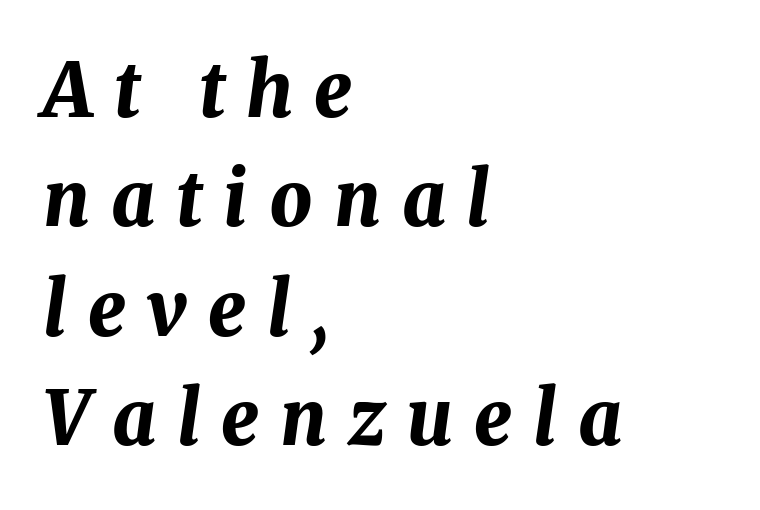
It's the slanting kind of type. Here the designer chose a conventional face with non-uniform glyph widths. Look at the stroke-to-counter ratio: heavy, a bold. The vertical gap from one line to the next is medium. The passage shown has open, widely tracked lettering throughout.
